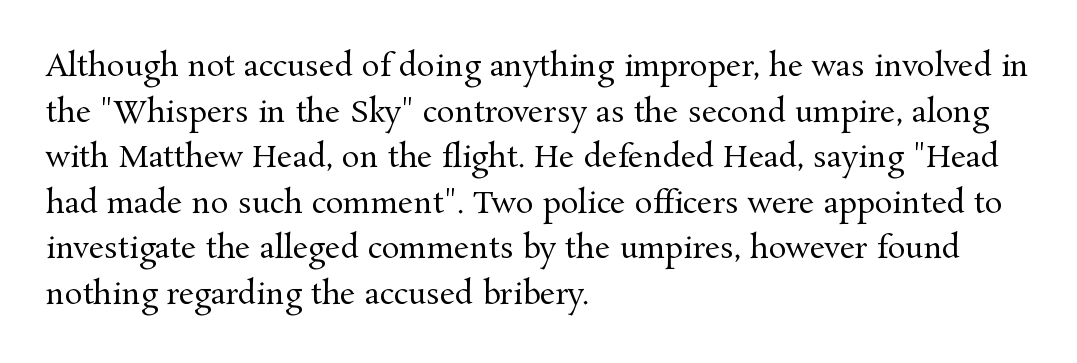
Quick note: underline off. There is no visible air inserted between adjacent glyphs. The typesetting does not lean heavy: it is not bold. Style check: upright.
